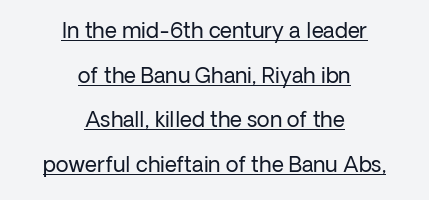
Q: Is the text bold? A: No.
Q: Is the text italic (slanted)? A: No, it is upright.
Q: Is the text underlined? A: Yes.
Q: How is the paragraph aligned? A: Centered.
Q: Is the spacing between letters normal or unusually wide? A: Normal.
Q: Is the spacing between lines tight, normal or loose? A: Loose.
